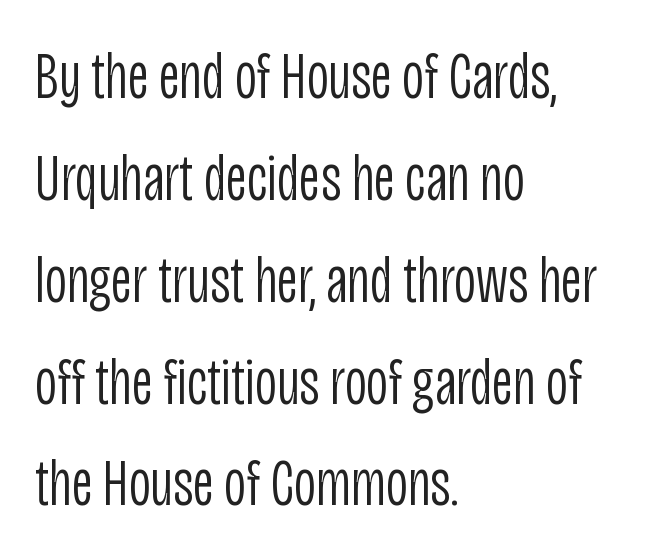
The image shows 67 px light, condensed sans-serif type, upright; set left-aligned, normal line spacing (1.52x), normal letter spacing, not underlined; low stroke contrast and a large x-height.
